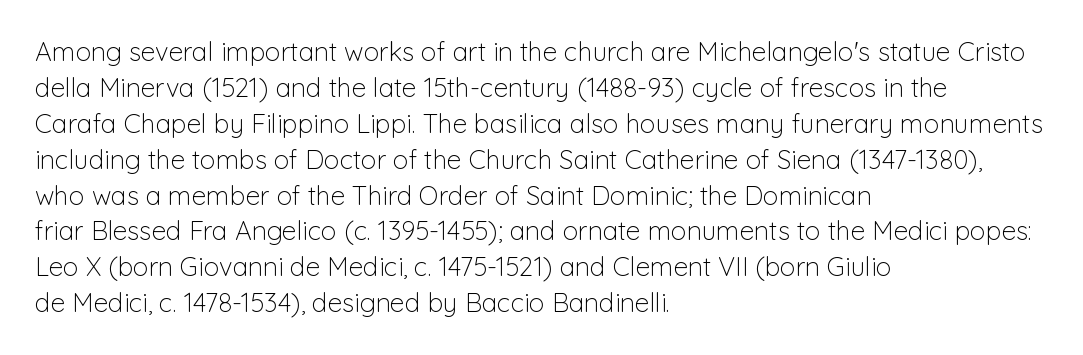
{"italic": "no", "bold": "no", "underline": "no", "align": "left", "line_spacing": "normal", "line_spacing_ratio": 1.38, "letter_spacing": "normal", "letter_spacing_em": 0.0, "glyph_px": 26}
